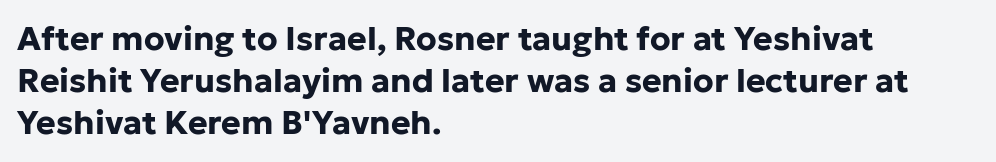
Q: Is the text bold? A: Yes.
Q: Is the text italic (slanted)? A: No, it is upright.
Q: Is the typeface a serif or a sans-serif typeface? A: Sans-serif.
Q: Is the text underlined? A: No.
Q: How is the paragraph aligned? A: Left-aligned.
Q: Is the spacing between letters normal or unusually wide? A: Normal.
Q: Is the spacing between lines tight, normal or loose? A: Normal.
Q: Width (condensed, normal, or wide)? A: Normal.
Q: Stroke contrast? A: Low.
Q: x-height? A: Medium.
Q: Monospaced? A: No.
